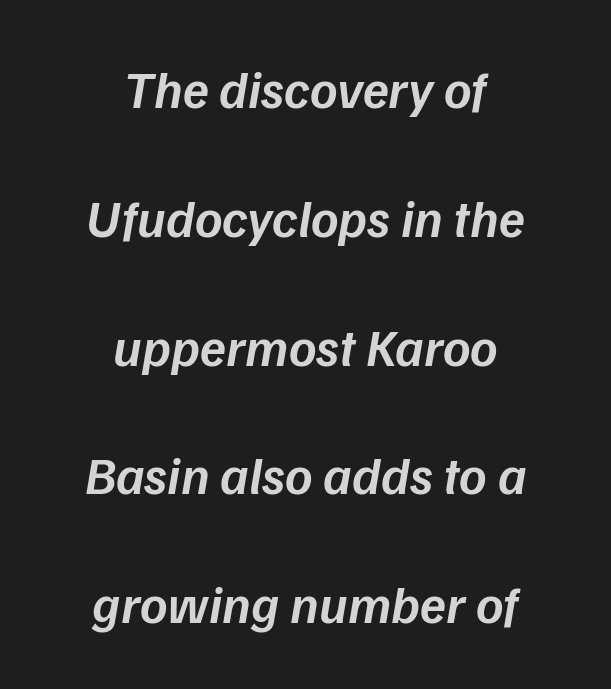
Q: Is the text bold? A: Semi-bold.
Q: Is the text italic (slanted)? A: Yes, it leans right by about 9 degrees.
Q: Is the text underlined? A: No.
Q: How is the paragraph aligned? A: Centered.
Q: Is the spacing between letters normal or unusually wide? A: Normal.
Q: Is the spacing between lines tight, normal or loose? A: Loose.
Q: Width (condensed, normal, or wide)? A: Normal.
Q: Stroke contrast? A: Low.
Q: x-height? A: Medium.
Q: Monospaced? A: No.
